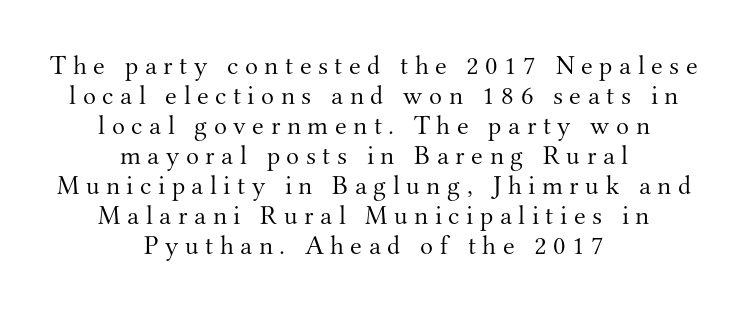
Q: Is the text bold? A: No.
Q: Is the text italic (slanted)? A: No, it is upright.
Q: Is the text underlined? A: No.
Q: How is the paragraph aligned? A: Centered.
Q: Is the spacing between letters normal or unusually wide? A: Unusually wide.
Q: Is the spacing between lines tight, normal or loose? A: Tight.
